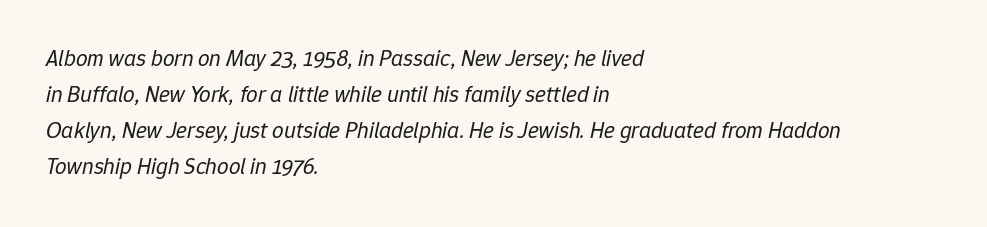
Q: Is the text bold? A: No.
Q: Is the text italic (slanted)? A: Yes, it leans right by about 12 degrees.
Q: Is the text underlined? A: No.
Q: How is the paragraph aligned? A: Left-aligned.
Q: Is the spacing between letters normal or unusually wide? A: Normal.
Q: Is the spacing between lines tight, normal or loose? A: Normal.
